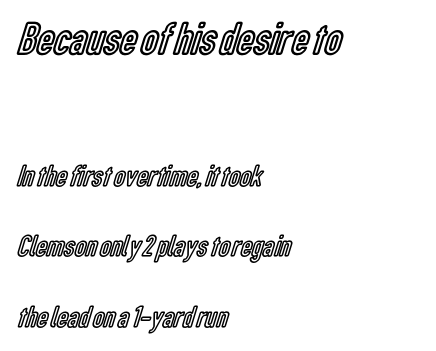
Q: Is the text italic (slanted)? A: Yes.
Q: Is the text underlined? A: No.
Q: How is the paragraph aligned? A: Left-aligned.
Q: Is the spacing between letters normal or unusually wide? A: Normal.
Q: Is the spacing between lines tight, normal or loose? A: Loose.
Q: Which block of text is set in a larger size, the first (top) or the second (bottom)? A: The first (top) one.
Q: Width (condensed, normal, or wide)? A: Condensed.
Q: x-height? A: Medium.
Q: Monospaced? A: No.
